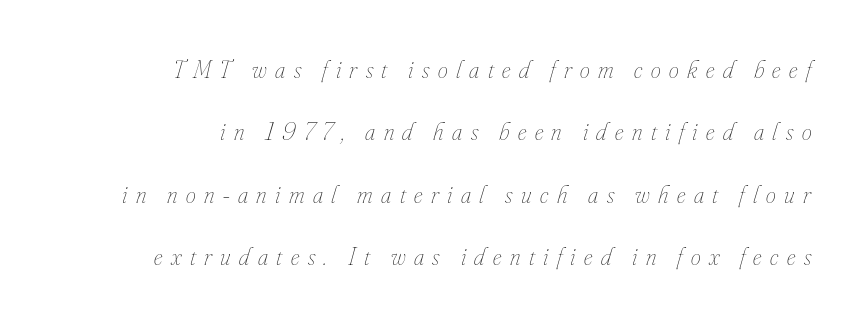
{"italic": "yes", "lean": "right", "slant_degrees": 16, "bold": "no", "underline": "no", "align": "right", "line_spacing": "loose", "line_spacing_ratio": 2.5, "letter_spacing": "wide", "letter_spacing_em": 0.34, "glyph_px": 25}
